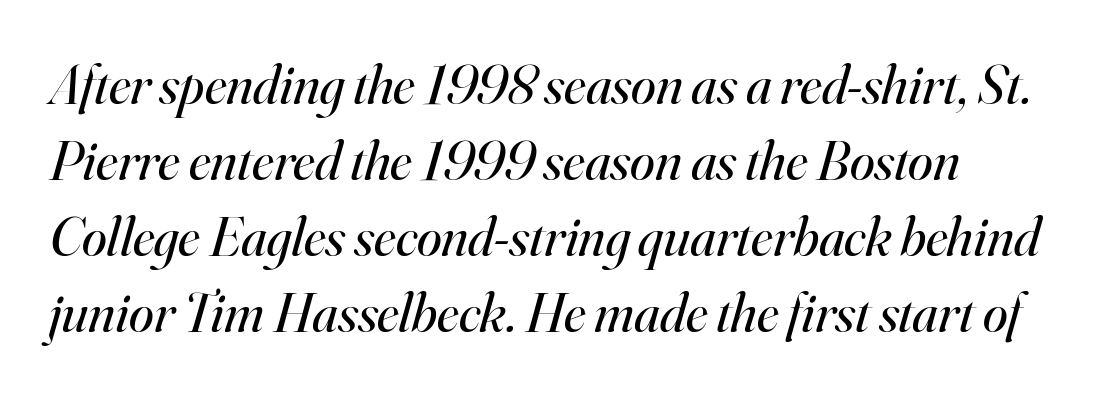
This sample has the flowing, uneven cadence of proportional lettering. Posture: slanted. The weight would be labelled regular, book, light, or lighter still. A typesetter would label this face a serif. Baseline-to-baseline distance is the conventional proportion of letter height. The words here are not underlined.
